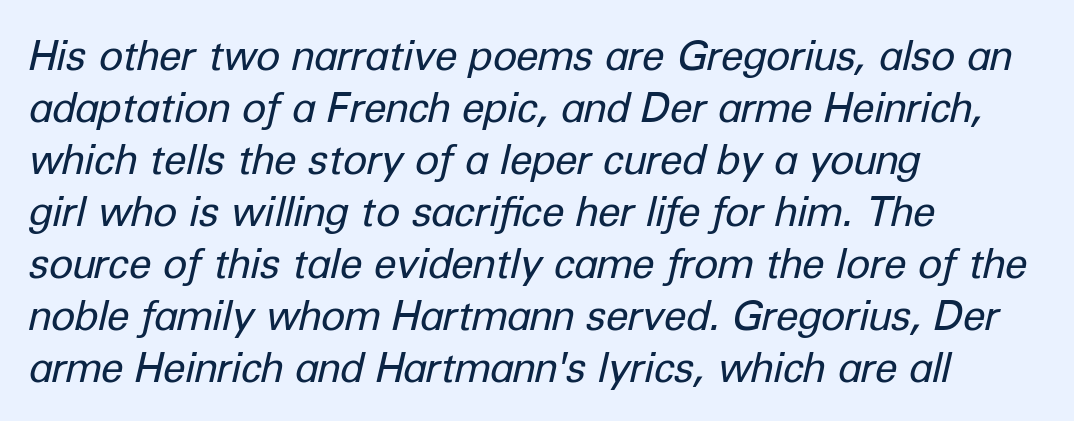
The image shows 41 px regular-weight type, italic (leaning right); set left-aligned, normal line spacing (1.27x), normal letter spacing, not underlined; low stroke contrast and a medium x-height.
